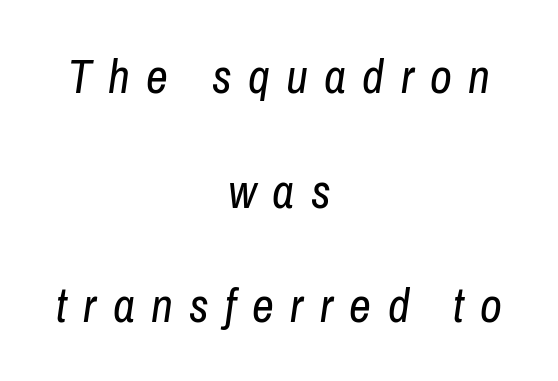
The image shows 48 px regular-weight, condensed type, italic (leaning right); set centered, loose line spacing (2.39x), unusually wide letter spacing (+0.34 em), not underlined; low stroke contrast and a medium x-height.
